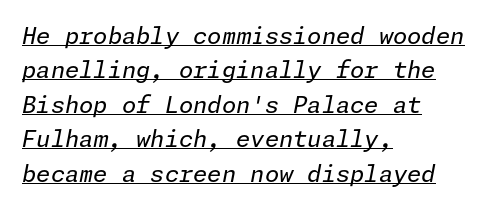
{"italic": "yes", "lean": "right", "slant_degrees": 11, "bold": "no", "underline": "yes", "align": "left", "line_spacing": "normal", "line_spacing_ratio": 1.5, "letter_spacing": "normal", "letter_spacing_em": 0.0, "glyph_px": 23}
